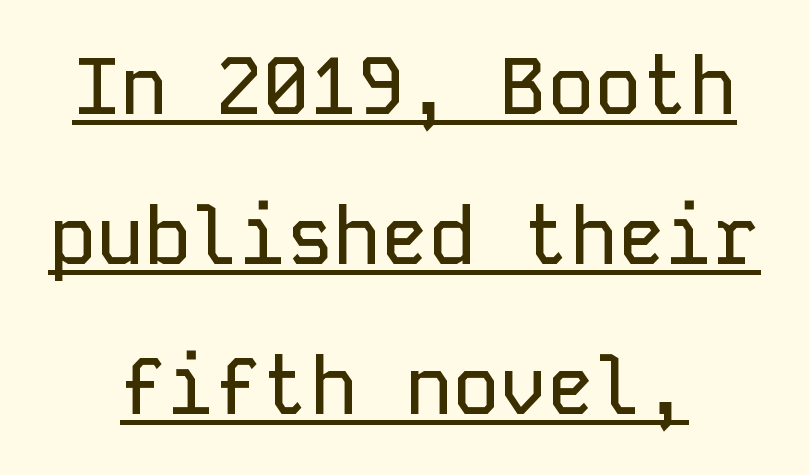
{"serif": "no", "italic": "no", "width": "normal", "stroke_contrast": "low", "x_height": "medium", "monospaced": "yes", "underline": "yes", "align": "center", "line_spacing": "loose", "line_spacing_ratio": 1.9, "letter_spacing": "normal", "letter_spacing_em": 0.0, "glyph_px": 79}
